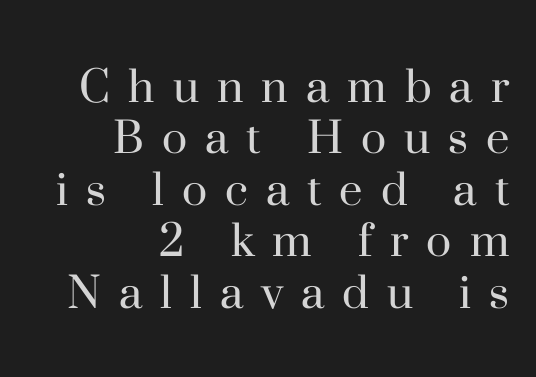
Display-style spreading of the glyphs; the letterfit is very open. This is not heavy type; no bold has been used. The compositor pushed each line to the right boundary. The type sits square on the baseline with zero lean. You could not count columns in this text — the font is proportionally spaced. The foot of each line stays bare and open.
